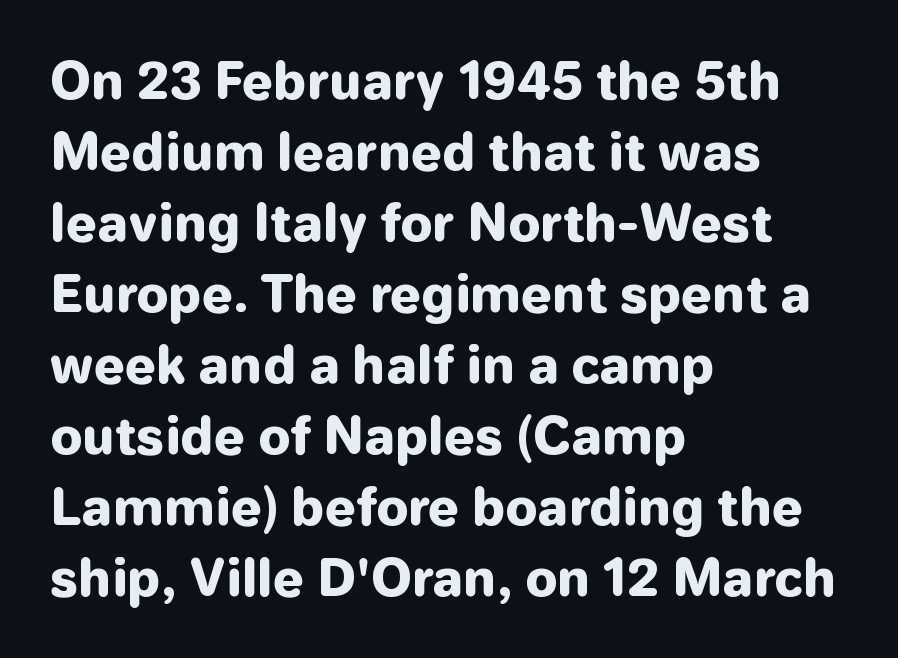
{"serif": "no", "italic": "no", "bold": "yes", "weight": "heavy", "width": "normal", "stroke_contrast": "low", "x_height": "medium", "monospaced": "no", "underline": "no", "align": "left", "line_spacing": "normal", "line_spacing_ratio": 1.42, "letter_spacing": "normal", "letter_spacing_em": 0.0, "glyph_px": 50}
